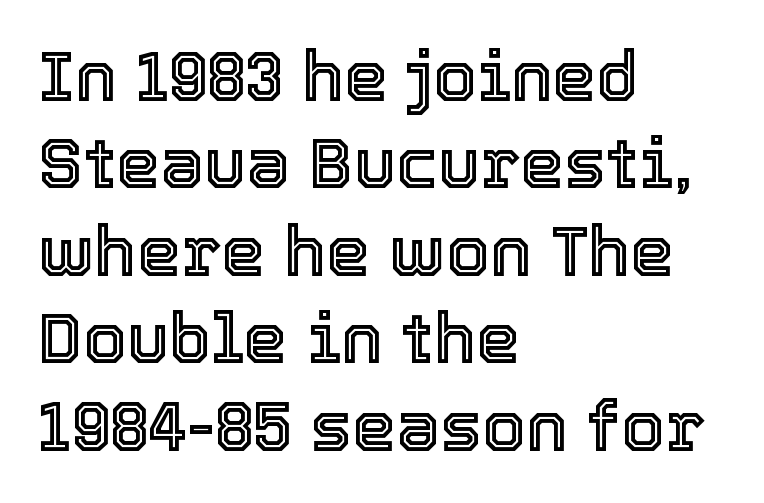
The rag falls on the right side of this text block. Here the designer chose a conventional face with non-uniform glyph widths. The font's upright variant was chosen for this text. Each word holds together tightly as a unit, with standard inter-letter gaps.
